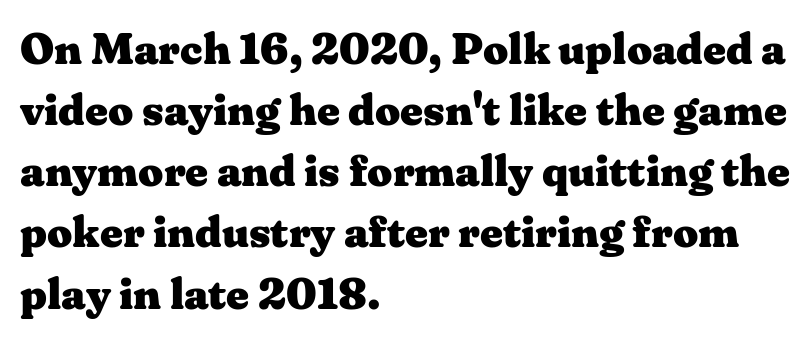
This is the regular roman posture of the typeface. Letters rest on an invisible, unmarked baseline. The lines are quadded left. The typeface chosen for these lines features serifs.
